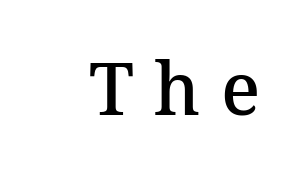
Q: Is the text bold? A: Semi-bold.
Q: Is the text italic (slanted)? A: No, it is upright.
Q: Is the typeface a serif or a sans-serif typeface? A: Serif.
Q: Is the text underlined? A: No.
Q: Is the spacing between letters normal or unusually wide? A: Unusually wide.
Q: Width (condensed, normal, or wide)? A: Normal.
Q: Stroke contrast? A: Medium.
Q: x-height? A: Medium.
Q: Monospaced? A: No.
